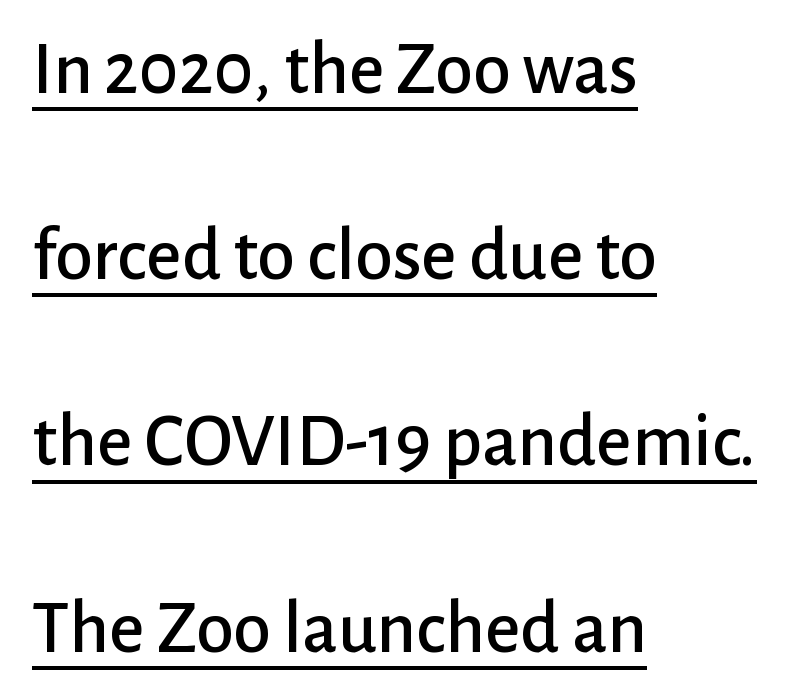
{"serif": "no", "italic": "no", "width": "normal", "stroke_contrast": "low", "x_height": "medium", "monospaced": "no", "underline": "yes", "align": "left", "line_spacing": "loose", "line_spacing_ratio": 2.45, "letter_spacing": "normal", "letter_spacing_em": 0.0, "glyph_px": 76}
